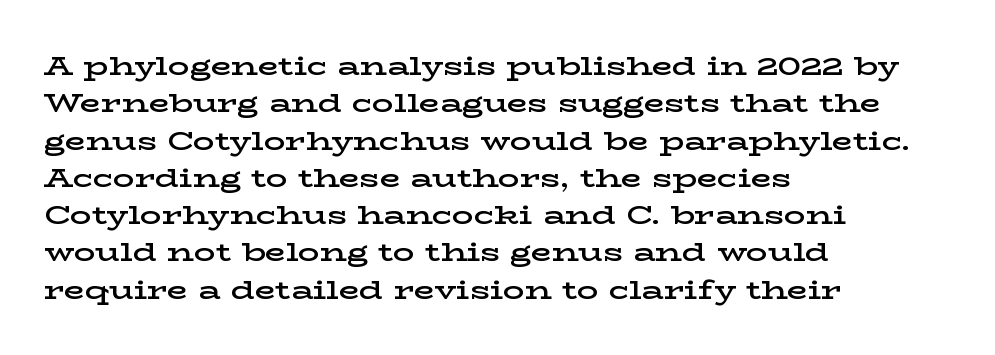
The image shows 27 px text type, upright; set left-aligned, normal line spacing (1.38x), normal letter spacing, not underlined.
